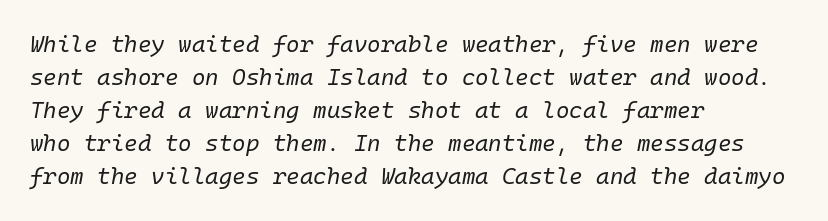
The image shows 23 px text type, italic (leaning right); set left-aligned, normal line spacing (1.44x), normal letter spacing, not underlined.
